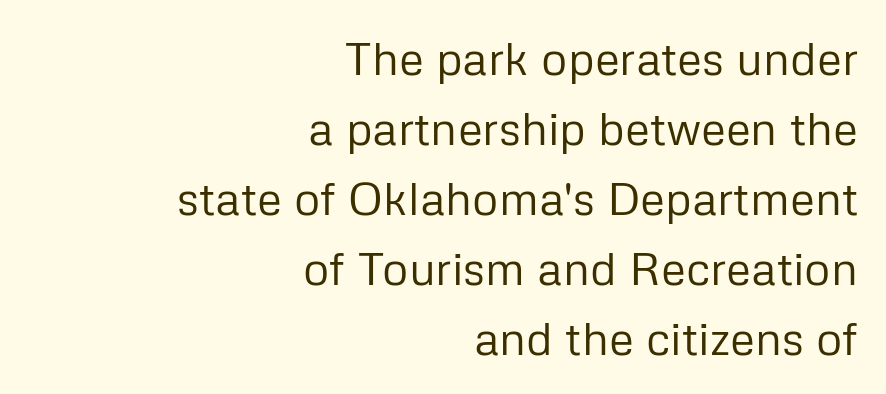
{"serif": "no", "italic": "no", "bold": "no", "weight": "regular", "width": "normal", "stroke_contrast": "low", "x_height": "medium", "monospaced": "no", "underline": "no", "align": "right", "line_spacing": "normal", "line_spacing_ratio": 1.52, "letter_spacing": "normal", "letter_spacing_em": 0.0, "glyph_px": 46}
